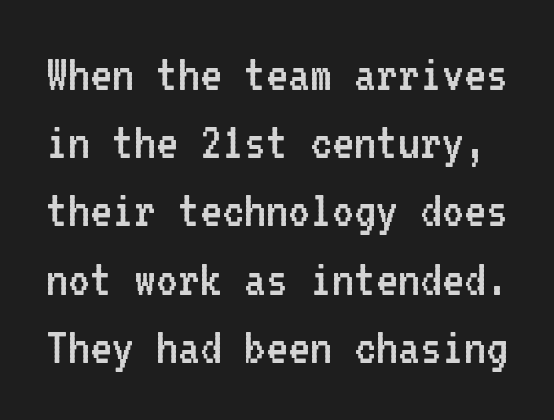
{"serif": "no", "italic": "no", "bold": "no", "weight": "regular", "width": "condensed", "stroke_contrast": "low", "x_height": "medium", "monospaced": "yes", "underline": "no", "line_spacing_ratio": 1.24, "letter_spacing": "normal", "letter_spacing_em": 0.0, "glyph_px": 55}
